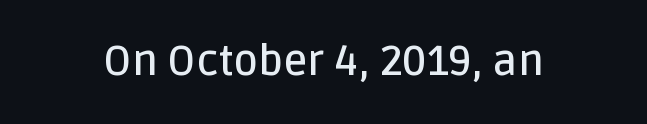
Q: Is the text bold? A: Semi-bold.
Q: Is the text italic (slanted)? A: No, it is upright.
Q: Is the typeface a serif or a sans-serif typeface? A: Sans-serif.
Q: Is the text underlined? A: No.
Q: Is the spacing between letters normal or unusually wide? A: Normal.
Q: Width (condensed, normal, or wide)? A: Normal.
Q: Stroke contrast? A: Low.
Q: x-height? A: Large.
Q: Monospaced? A: No.
